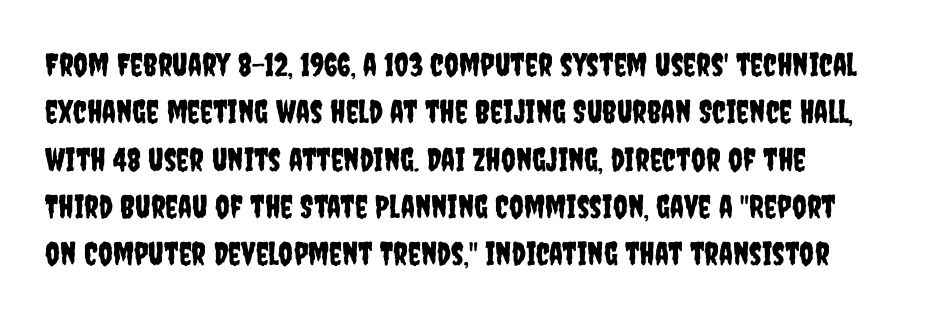
Q: Is the text italic (slanted)? A: No, it is upright.
Q: Is the typeface a serif or a sans-serif typeface? A: Sans-serif.
Q: Is the text underlined? A: No.
Q: How is the paragraph aligned? A: Left-aligned.
Q: Is the spacing between letters normal or unusually wide? A: Normal.
Q: Is the spacing between lines tight, normal or loose? A: Normal.
Q: Width (condensed, normal, or wide)? A: Condensed.
Q: Stroke contrast? A: Low.
Q: x-height? A: Large.
Q: Monospaced? A: No.
